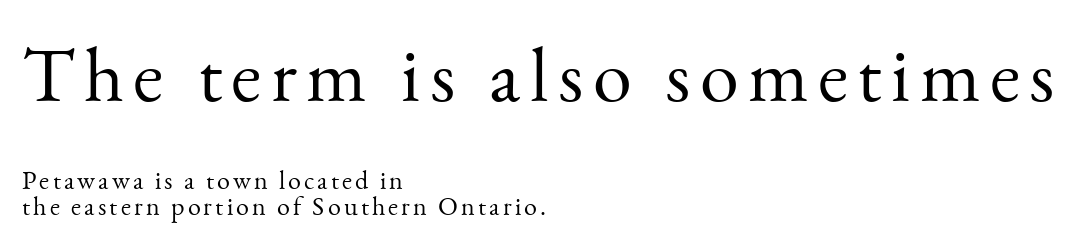
{"serif": "yes", "italic": "no", "bold": "no", "weight": "light", "width": "normal", "stroke_contrast": "medium", "x_height": "small", "monospaced": "no", "underline": "no", "align": "left", "line_spacing": "tight", "line_spacing_ratio": 1.0, "larger_block": "first", "size_ratio": 3.0, "glyph_px": 78}
